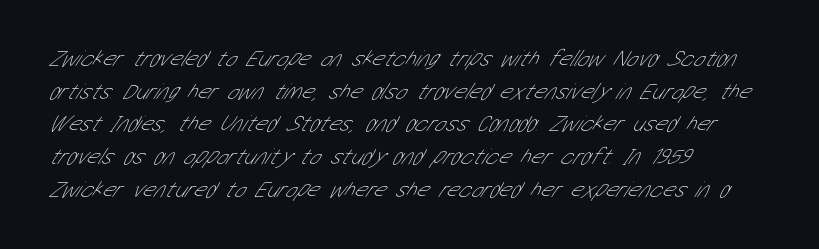
The image shows 23 px text type; set left-aligned, normal line spacing (1.42x), normal letter spacing, not underlined.
